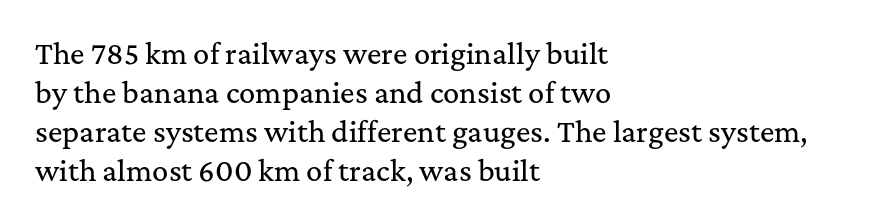
{"italic": "no", "underline": "no", "align": "left", "line_spacing": "normal", "line_spacing_ratio": 1.45, "letter_spacing": "normal", "letter_spacing_em": 0.0, "glyph_px": 27}
